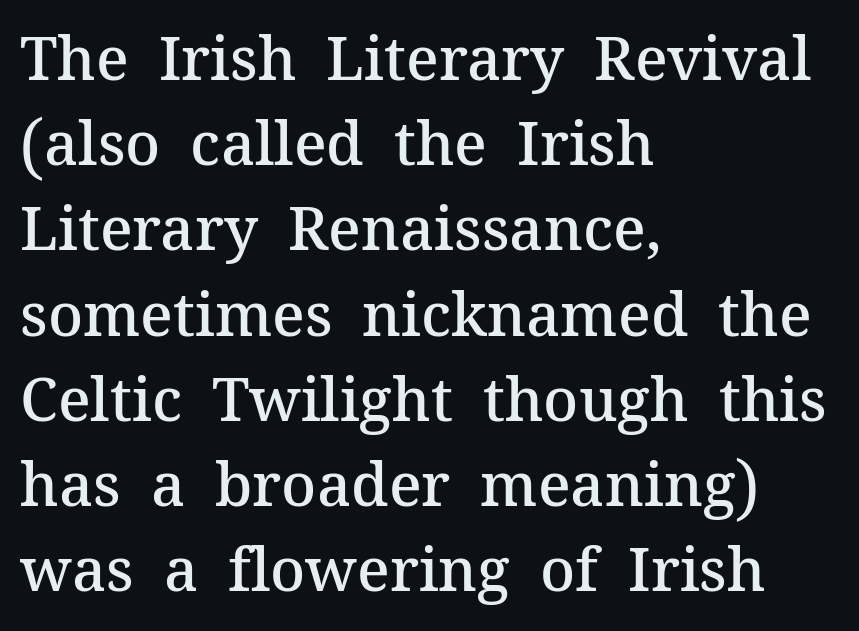
Q: Is the text bold? A: Semi-bold.
Q: Is the text italic (slanted)? A: No, it is upright.
Q: Is the typeface a serif or a sans-serif typeface? A: Serif.
Q: Is the text underlined? A: No.
Q: How is the paragraph aligned? A: Left-aligned.
Q: Is the spacing between letters normal or unusually wide? A: Normal.
Q: Is the spacing between lines tight, normal or loose? A: Normal.
Q: Width (condensed, normal, or wide)? A: Normal.
Q: Stroke contrast? A: Medium.
Q: x-height? A: Medium.
Q: Monospaced? A: No.
